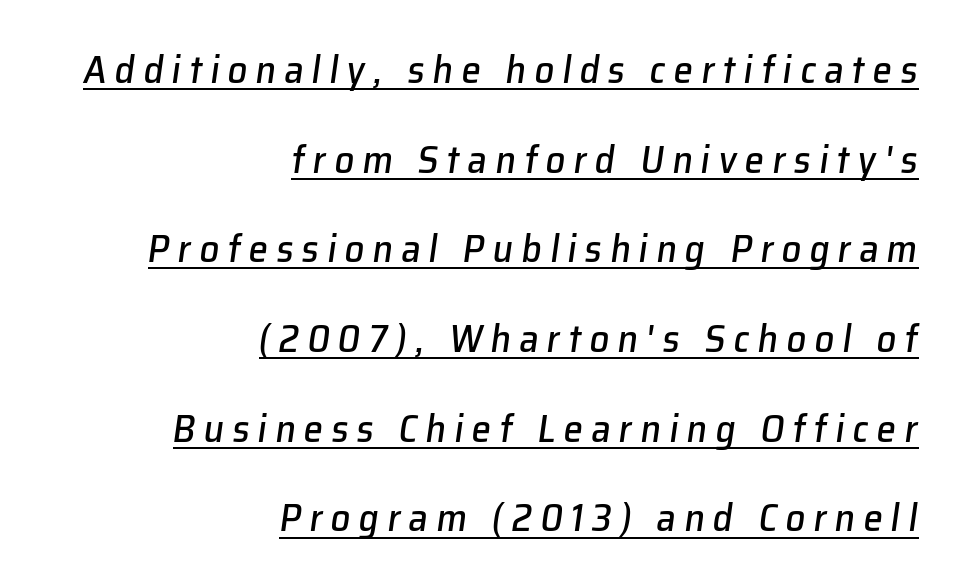
{"italic": "yes", "lean": "right", "slant_degrees": 8, "width": "normal", "stroke_contrast": "low", "x_height": "medium", "monospaced": "no", "underline": "yes", "align": "right", "line_spacing": "loose", "line_spacing_ratio": 2.3, "letter_spacing": "wide", "letter_spacing_em": 0.21, "glyph_px": 39}
